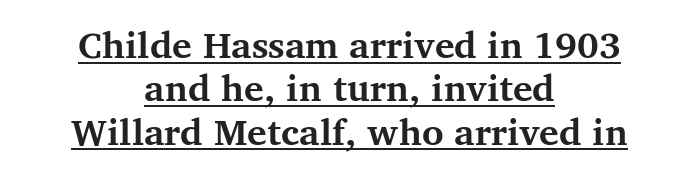
{"serif": "yes", "italic": "no", "bold": "yes", "weight": "bold", "width": "normal", "stroke_contrast": "medium", "x_height": "medium", "monospaced": "no", "underline": "yes", "align": "center", "line_spacing_ratio": 1.17, "letter_spacing": "normal", "letter_spacing_em": 0.0, "glyph_px": 37}
